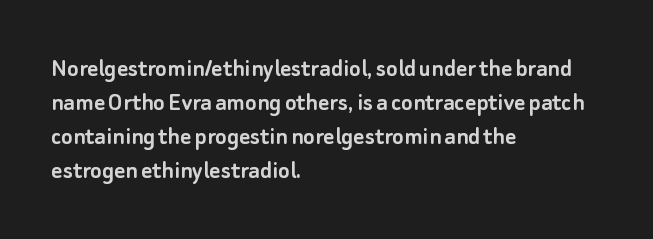
The image shows 27 px text type, upright; set left-aligned, normal line spacing (1.26x), normal letter spacing, not underlined.
